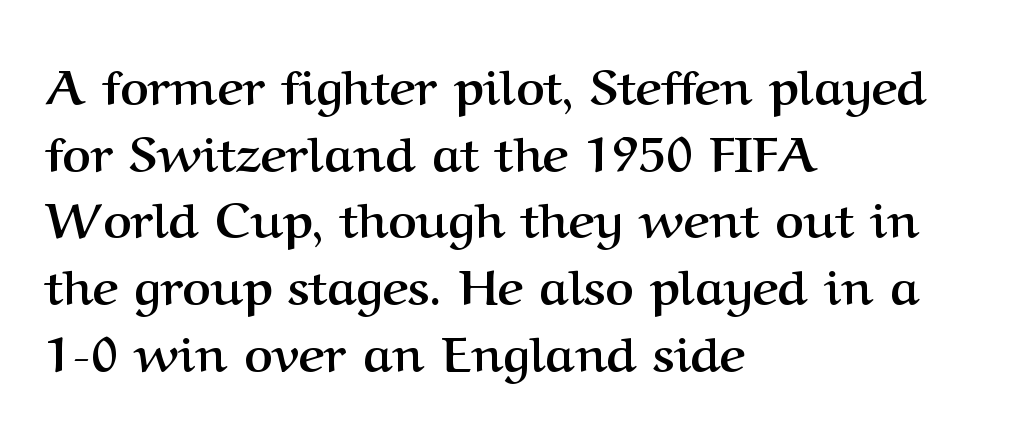
The image shows 49 px semibold serif type, upright; set left-aligned, normal line spacing (1.36x), normal letter spacing, not underlined; medium stroke contrast and a medium x-height.
